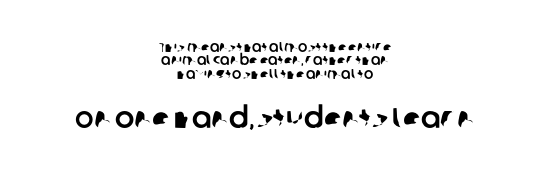
The image shows 29 px sans-serif type; set centered, tight line spacing (0.96x), normal letter spacing, not underlined; the second (bottom) block is 2.07x larger; low stroke contrast and a large x-height.
